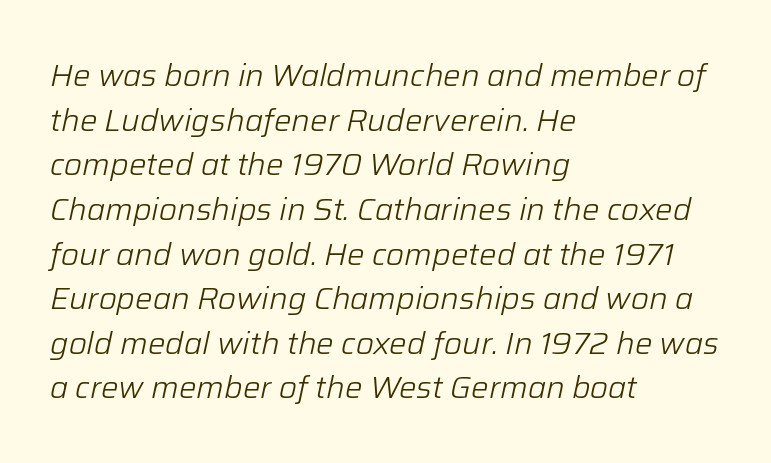
Do the characters align in a grid? No, the font is proportional. Horizontal alignment here is leftward, the default for most running prose. Spacing between characters is what you'd get straight out of the box. Does the leading feel generous? No, just average. Has an underline been added? It has not.
